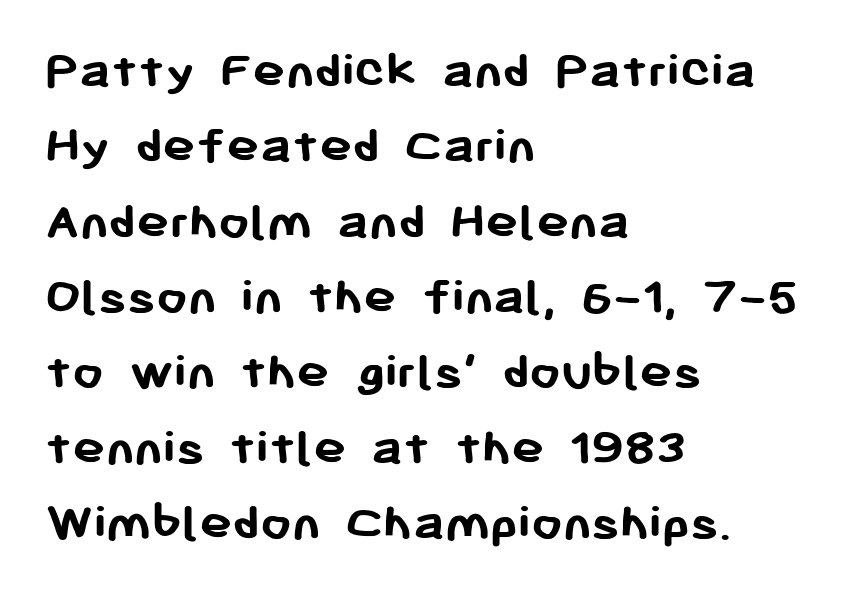
Q: Is the text bold? A: Yes.
Q: Is the text italic (slanted)? A: No, it is upright.
Q: Is the typeface a serif or a sans-serif typeface? A: Sans-serif.
Q: Is the text underlined? A: No.
Q: How is the paragraph aligned? A: Left-aligned.
Q: Is the spacing between letters normal or unusually wide? A: Normal.
Q: Is the spacing between lines tight, normal or loose? A: Normal.
Q: Width (condensed, normal, or wide)? A: Normal.
Q: Stroke contrast? A: Low.
Q: x-height? A: Medium.
Q: Monospaced? A: No.
